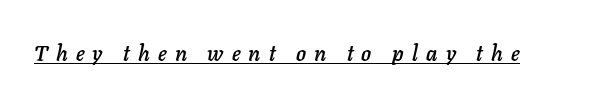
Q: Is the text italic (slanted)? A: Yes, it leans right by about 11 degrees.
Q: Is the text underlined? A: Yes.
Q: Is the spacing between letters normal or unusually wide? A: Unusually wide.
